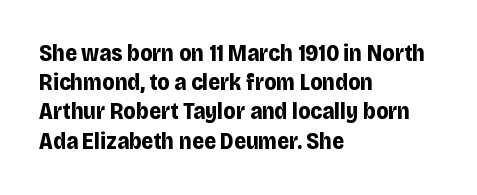
Is the block centered? No — it sits flush against the left margin. Strong, thick strokes mark this as bold type. Plain, unruled lines of type. Nothing unusual about the tracking: characters are spaced as the font intends. When letters stand straight like this, we call the style roman or upright. One glance says typical: line gaps are just what's usual.
